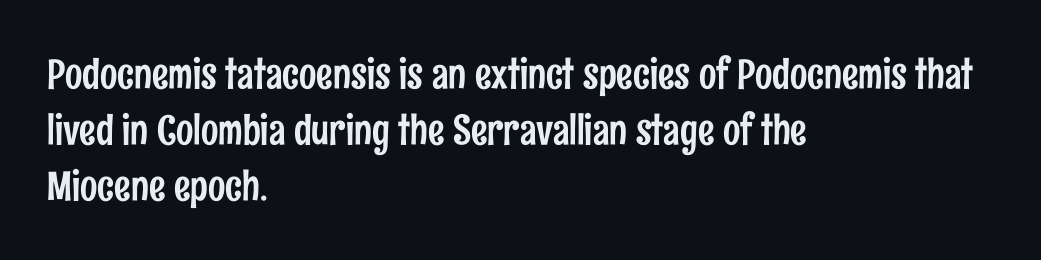
{"serif": "no", "italic": "no", "width": "condensed", "stroke_contrast": "low", "x_height": "medium", "monospaced": "no", "underline": "no", "align": "left", "line_spacing": "normal", "line_spacing_ratio": 1.36, "letter_spacing": "normal", "letter_spacing_em": 0.0, "glyph_px": 41}
